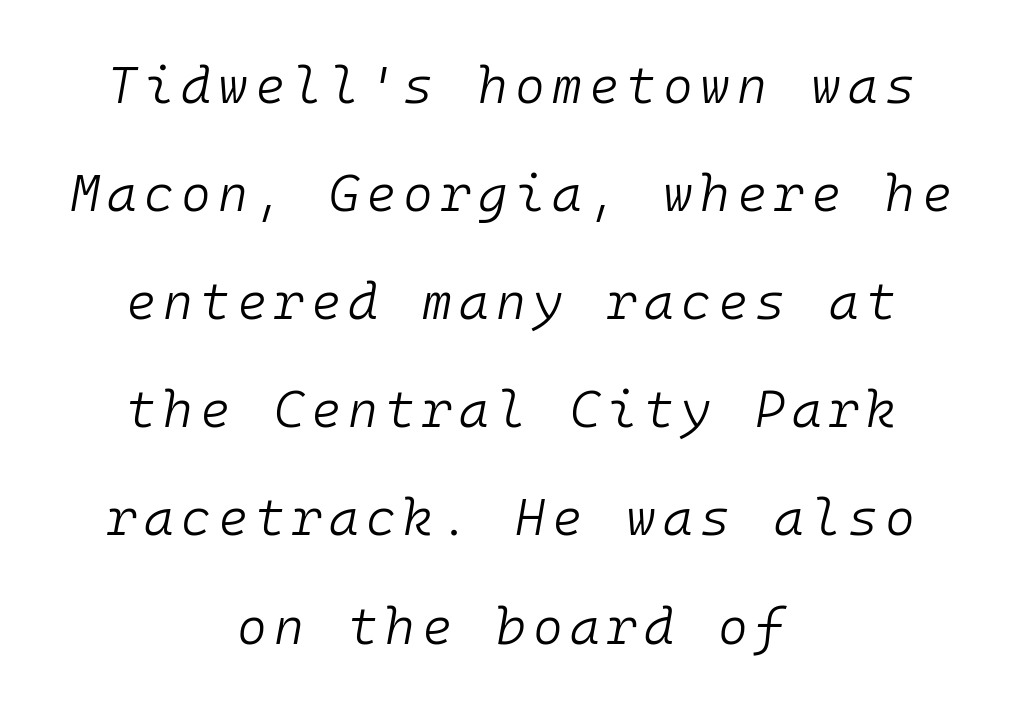
Q: Is the text bold? A: No.
Q: Is the text italic (slanted)? A: Yes, it leans right by about 10 degrees.
Q: Is the text underlined? A: No.
Q: How is the paragraph aligned? A: Centered.
Q: Is the spacing between lines tight, normal or loose? A: Loose.
Q: Width (condensed, normal, or wide)? A: Normal.
Q: Stroke contrast? A: Low.
Q: x-height? A: Medium.
Q: Monospaced? A: Yes.
